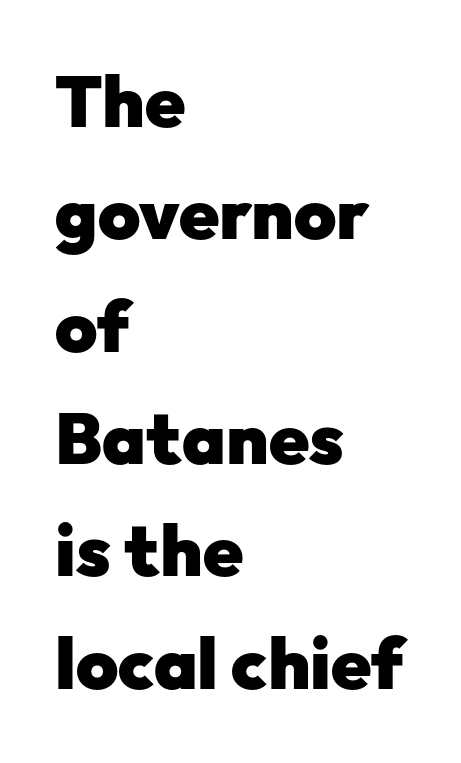
The image shows 72 px heavy sans-serif type, upright; set left-aligned, normal line spacing (1.56x), normal letter spacing, not underlined; low stroke contrast and a medium x-height.
